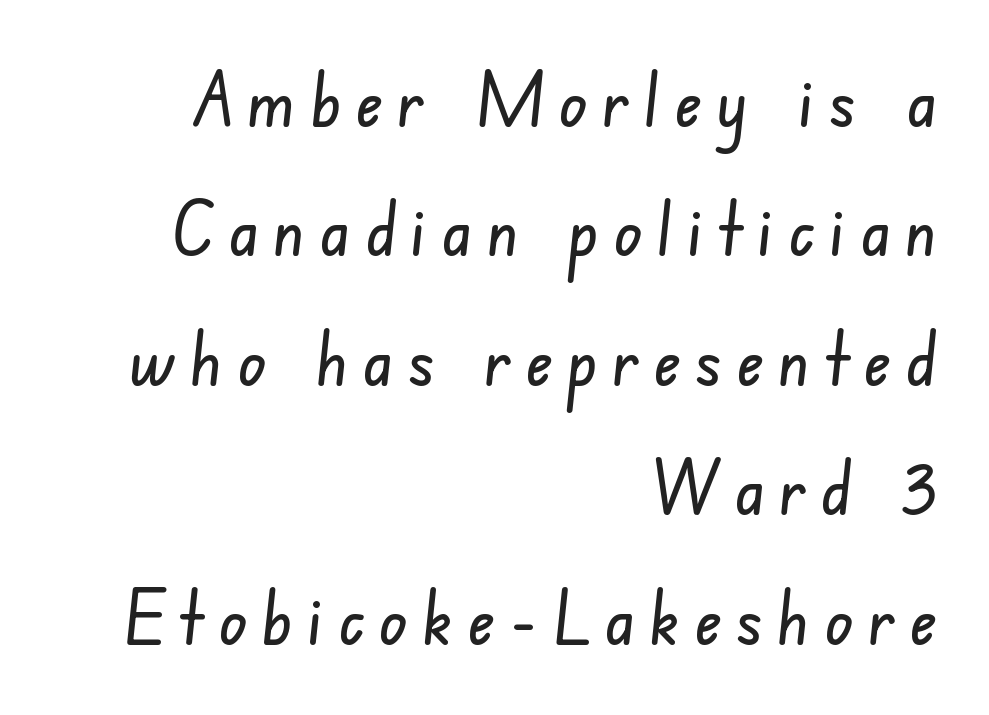
Glyph-to-glyph distance is far greater than everyday printed text. Notice how the passage keeps a crisp vertical edge on the right only. Is this a fixed-width face? No — the glyphs have proportional, varying widths. Words float on clear page, feet unadorned. These lines are composed in type without serifs.
